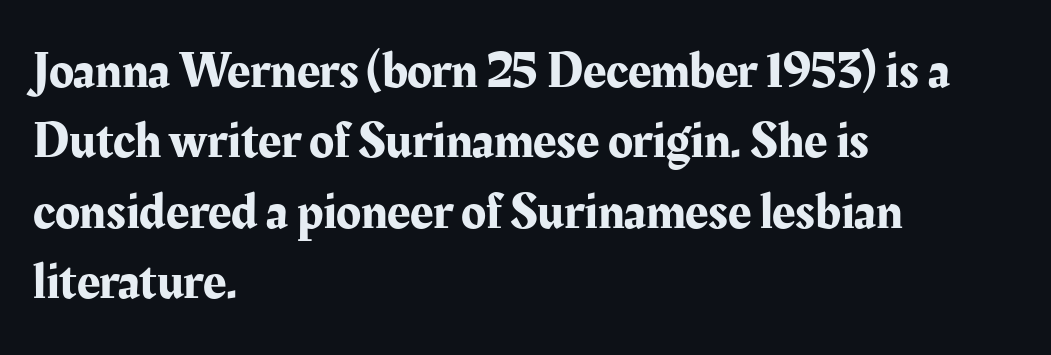
The letters sit at their default tracking, neither squeezed nor spread. The font family rendered here belongs to the serif group. This sample has the flowing, uneven cadence of proportional lettering. The foot of each line stays bare and open. The passage shown stacks its lines at a standard gap. The typesetter chose a ragged-right arrangement here.
